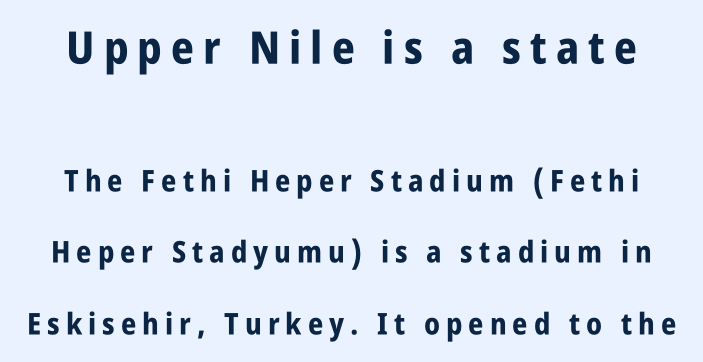
Descender tails drop into unmarked territory. Nope, no serifs anywhere on these letters. These lines were composed using upright roman letters. Here the designer chose a conventional face with non-uniform glyph widths. Compare the two chunks: the upper has the greater cap height.
